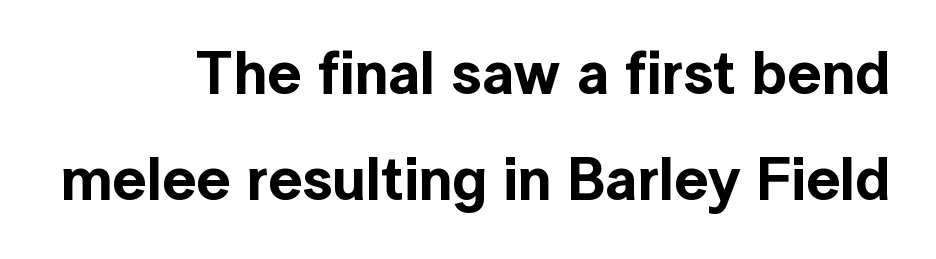
The image shows 60 px sans-serif type, upright; set line spacing 1.76x, normal letter spacing, not underlined; a medium x-height.
